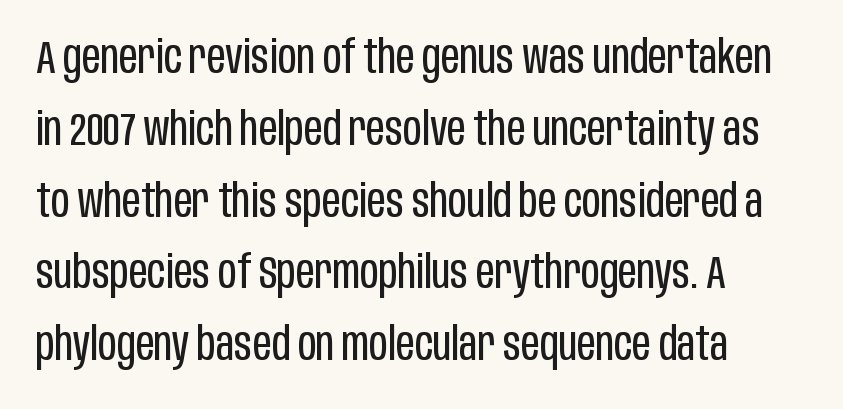
{"serif": "no", "italic": "no", "bold": "no", "weight": "regular", "width": "condensed", "stroke_contrast": "low", "x_height": "large", "monospaced": "no", "underline": "no", "align": "left", "line_spacing": "normal", "line_spacing_ratio": 1.56, "letter_spacing": "normal", "letter_spacing_em": 0.0, "glyph_px": 46}
